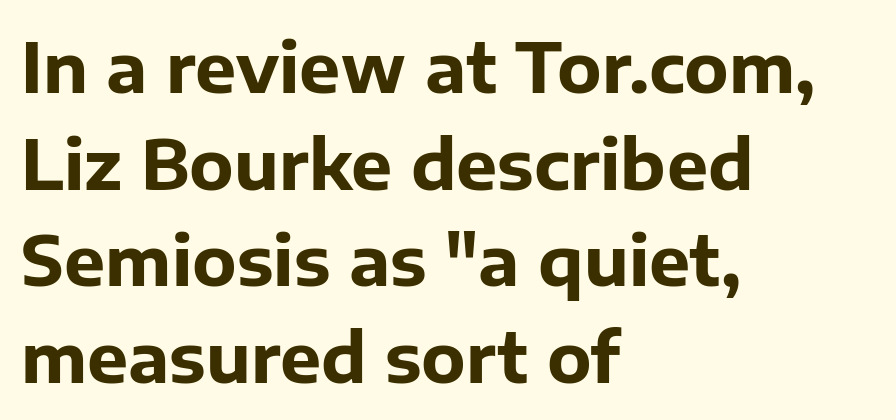
The image shows 69 px bold sans-serif type, upright; set left-aligned, normal line spacing (1.4x), normal letter spacing, not underlined; low stroke contrast and a medium x-height.
